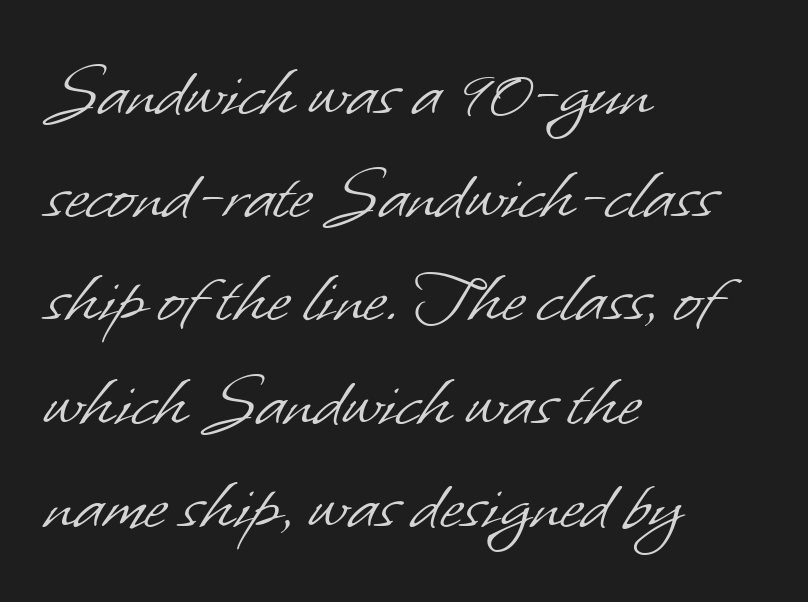
{"serif": "no", "bold": "no", "weight": "light", "width": "normal", "stroke_contrast": "low", "x_height": "small", "monospaced": "no", "underline": "no", "align": "left", "line_spacing": "normal", "line_spacing_ratio": 1.29, "letter_spacing": "normal", "letter_spacing_em": 0.0, "glyph_px": 80}
